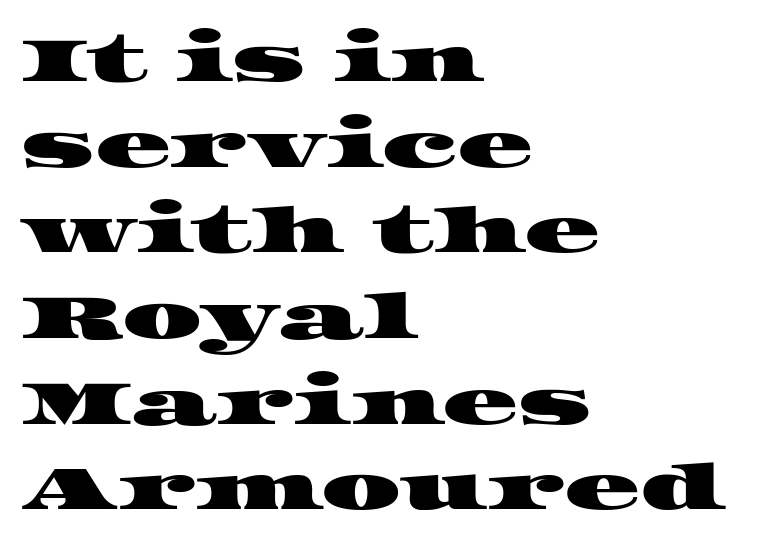
{"serif": "yes", "width": "wide", "stroke_contrast": "high", "x_height": "large", "monospaced": "no", "underline": "no", "align": "left", "line_spacing": "normal", "line_spacing_ratio": 1.36, "letter_spacing": "normal", "letter_spacing_em": 0.0, "glyph_px": 63}
